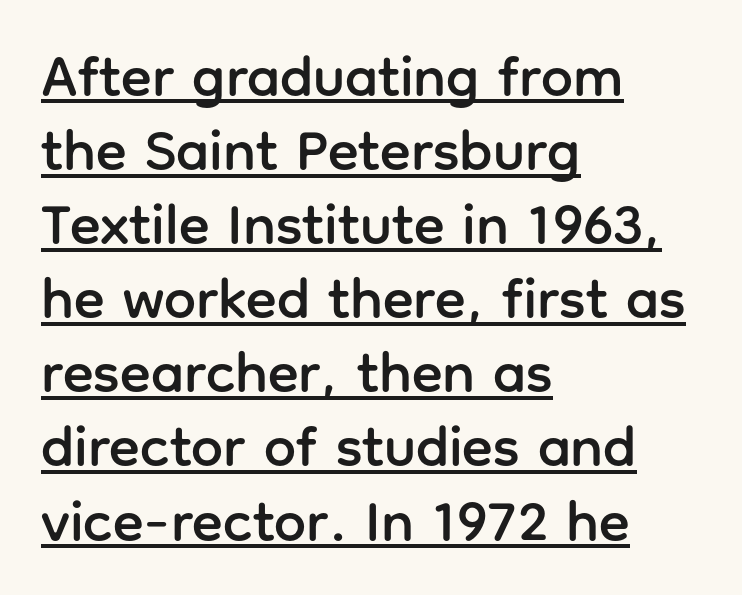
The image shows 57 px sans-serif type, upright; set left-aligned, normal line spacing (1.3x), normal letter spacing, underlined; low stroke contrast and a medium x-height.
